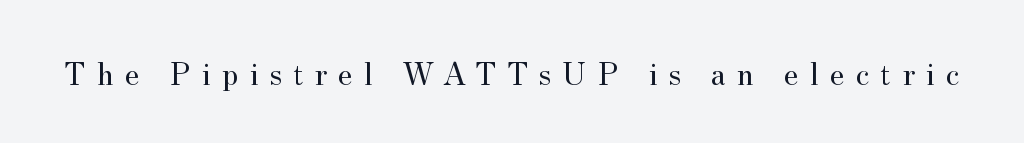
It's the straight-up-and-down kind of type. Proportional: the letters do not fall into vertical columns. Characters follow at a spacing far wider than the type designer built in. Font category for this specimen: serif.
